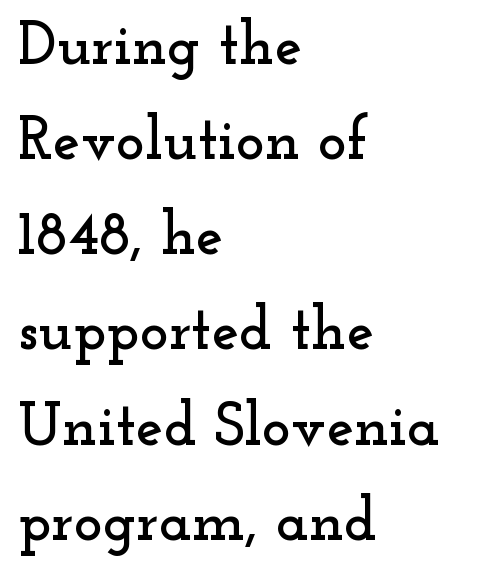
Honestly, the letter spacing is just normal — you wouldn't notice it. Designer's note — italics off, roman on. Beneath every word, the page is bare. The block of text has a typical density, with ordinary space between rows.
